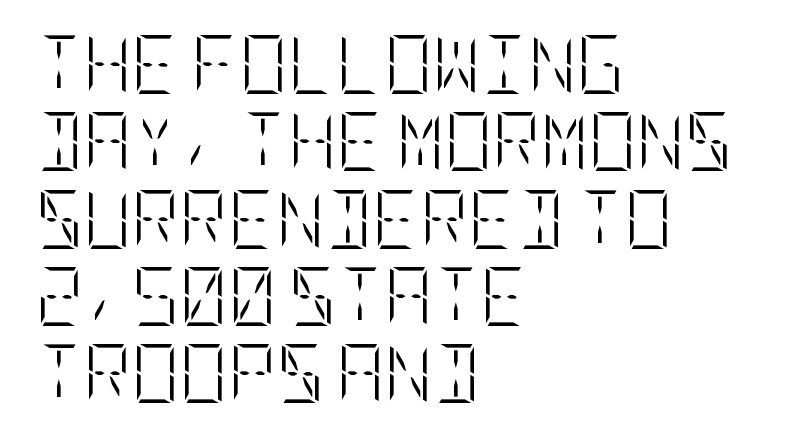
Q: Is the text bold? A: No.
Q: Is the text italic (slanted)? A: No, it is upright.
Q: Is the text underlined? A: No.
Q: How is the paragraph aligned? A: Left-aligned.
Q: Is the spacing between letters normal or unusually wide? A: Normal.
Q: Is the spacing between lines tight, normal or loose? A: Normal.
Q: Width (condensed, normal, or wide)? A: Condensed.
Q: Stroke contrast? A: Low.
Q: x-height? A: Large.
